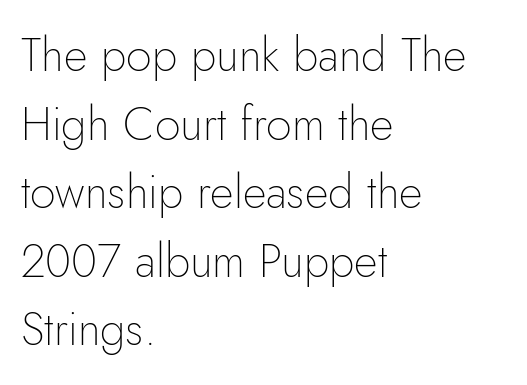
Q: Is the text bold? A: No.
Q: Is the text italic (slanted)? A: No, it is upright.
Q: Is the typeface a serif or a sans-serif typeface? A: Sans-serif.
Q: Is the text underlined? A: No.
Q: How is the paragraph aligned? A: Left-aligned.
Q: Is the spacing between letters normal or unusually wide? A: Normal.
Q: Is the spacing between lines tight, normal or loose? A: Normal.
Q: Width (condensed, normal, or wide)? A: Normal.
Q: Stroke contrast? A: Low.
Q: x-height? A: Small.
Q: Monospaced? A: No.
